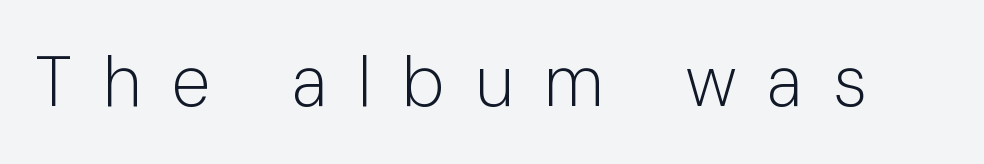
{"serif": "no", "italic": "no", "bold": "no", "weight": "light", "width": "normal", "stroke_contrast": "low", "x_height": "medium", "monospaced": "no", "underline": "no", "letter_spacing": "wide", "letter_spacing_em": 0.43, "glyph_px": 71}
